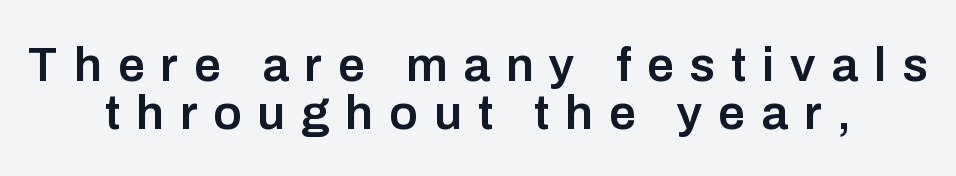
The image shows 48 px semibold sans-serif type, upright; set centered, tight line spacing (0.99x), unusually wide letter spacing (+0.33 em), not underlined; low stroke contrast and a medium x-height.
